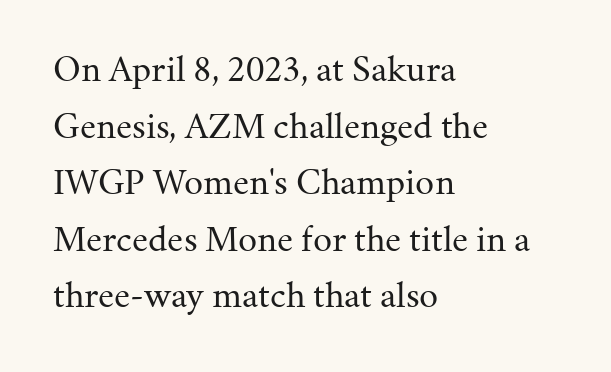
Q: Is the text bold? A: No.
Q: Is the text italic (slanted)? A: No, it is upright.
Q: Is the typeface a serif or a sans-serif typeface? A: Serif.
Q: Is the text underlined? A: No.
Q: How is the paragraph aligned? A: Left-aligned.
Q: Is the spacing between letters normal or unusually wide? A: Normal.
Q: Is the spacing between lines tight, normal or loose? A: Normal.
Q: Width (condensed, normal, or wide)? A: Normal.
Q: Stroke contrast? A: Medium.
Q: x-height? A: Medium.
Q: Monospaced? A: No.
